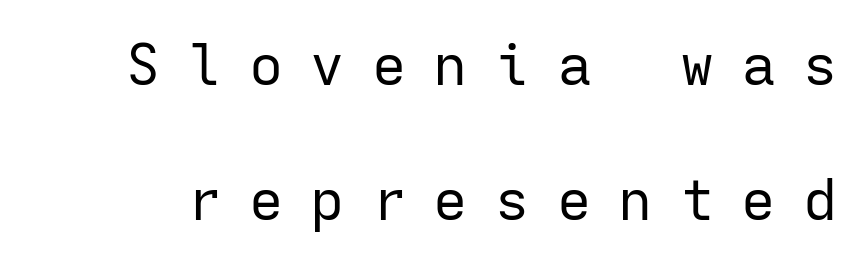
{"serif": "no", "italic": "no", "bold": "no", "weight": "regular", "width": "normal", "stroke_contrast": "low", "x_height": "medium", "monospaced": "yes", "underline": "no", "line_spacing": "loose", "line_spacing_ratio": 2.36, "letter_spacing": "wide", "letter_spacing_em": 0.48, "glyph_px": 57}
